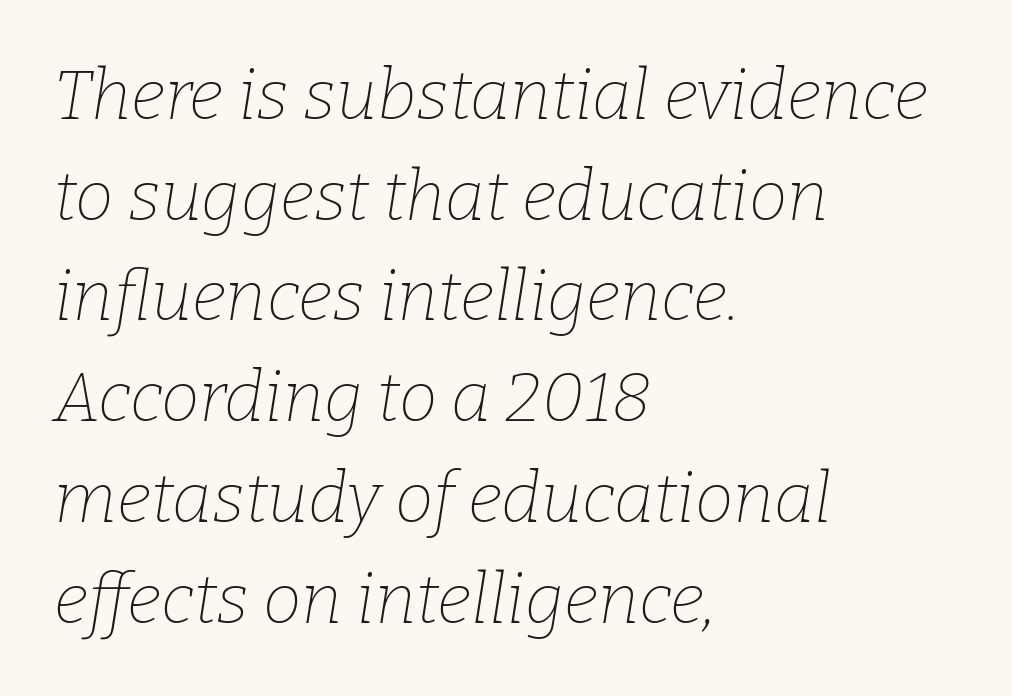
Q: Is the text bold? A: No.
Q: Is the text italic (slanted)? A: Yes, it leans right by about 9 degrees.
Q: Is the typeface a serif or a sans-serif typeface? A: Serif.
Q: Is the text underlined? A: No.
Q: How is the paragraph aligned? A: Left-aligned.
Q: Is the spacing between letters normal or unusually wide? A: Normal.
Q: Is the spacing between lines tight, normal or loose? A: Normal.
Q: Width (condensed, normal, or wide)? A: Normal.
Q: Stroke contrast? A: Low.
Q: x-height? A: Medium.
Q: Monospaced? A: No.
